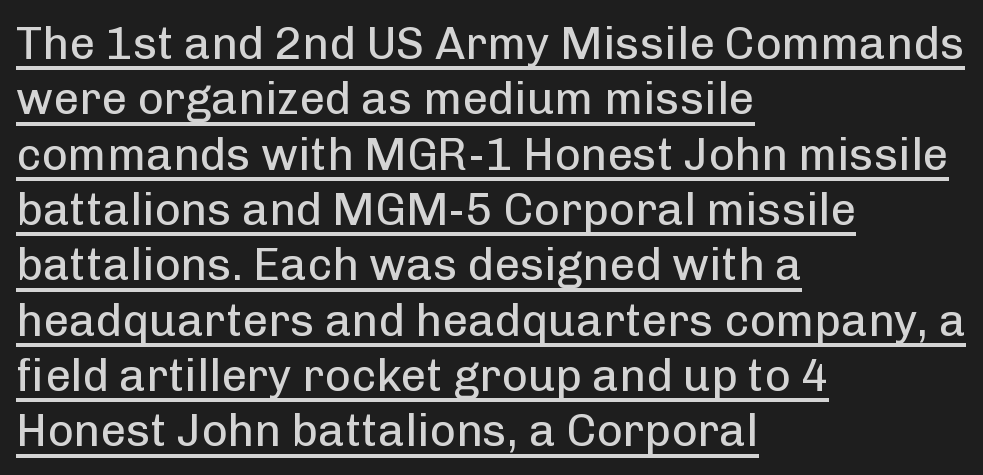
{"serif": "no", "italic": "no", "bold": "no", "weight": "regular", "width": "normal", "stroke_contrast": "low", "x_height": "medium", "monospaced": "no", "underline": "yes", "align": "left", "line_spacing_ratio": 1.23, "letter_spacing": "normal", "letter_spacing_em": 0.0, "glyph_px": 45}
